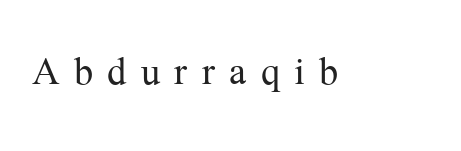
Q: Is the text bold? A: No.
Q: Is the text italic (slanted)? A: No, it is upright.
Q: Is the typeface a serif or a sans-serif typeface? A: Serif.
Q: Is the text underlined? A: No.
Q: Is the spacing between letters normal or unusually wide? A: Unusually wide.
Q: Width (condensed, normal, or wide)? A: Normal.
Q: Stroke contrast? A: Medium.
Q: x-height? A: Medium.
Q: Monospaced? A: No.
